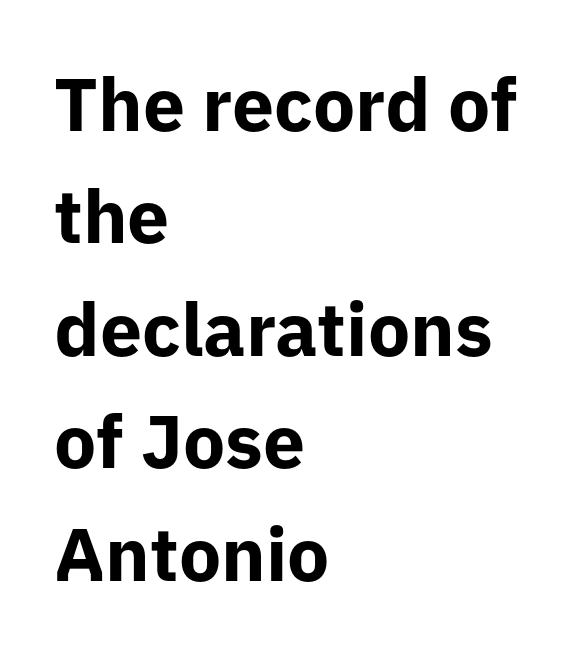
The image shows 75 px bold sans-serif type, upright; set left-aligned, normal line spacing (1.5x), normal letter spacing, not underlined; low stroke contrast and a medium x-height.
